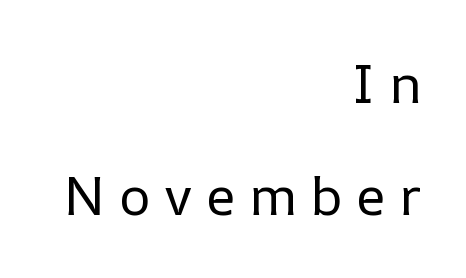
Q: Is the text bold? A: No.
Q: Is the text italic (slanted)? A: No, it is upright.
Q: Is the text underlined? A: No.
Q: How is the paragraph aligned? A: Right-aligned.
Q: Is the spacing between letters normal or unusually wide? A: Unusually wide.
Q: Is the spacing between lines tight, normal or loose? A: Loose.
Q: Width (condensed, normal, or wide)? A: Normal.
Q: Stroke contrast? A: Low.
Q: x-height? A: Medium.
Q: Monospaced? A: No.
